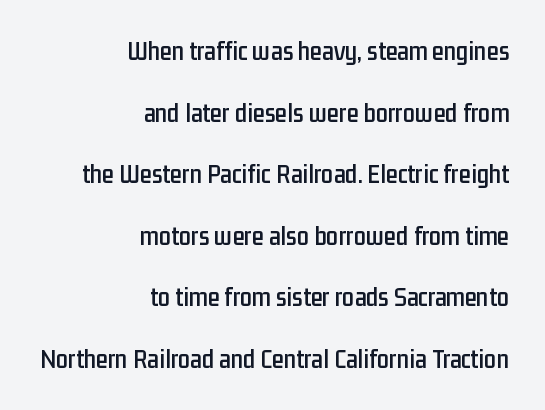
Look at the tracking — it's just the regular setting, nothing added. Summary of vertical rhythm: relaxed, with wide interline spacing. The specimen reads as upright at a glance. Bare-footed words on every line. The ragged edge is on the left, which tells us the setting is flush right.
